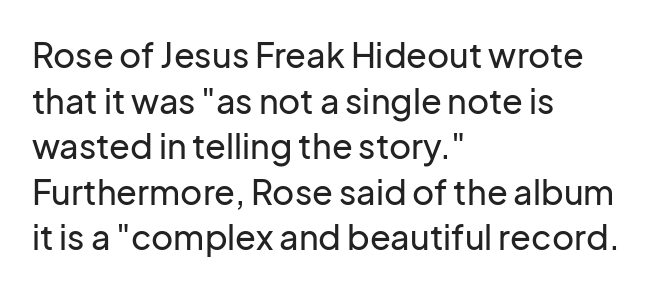
Q: Is the text italic (slanted)? A: No, it is upright.
Q: Is the typeface a serif or a sans-serif typeface? A: Sans-serif.
Q: Is the text underlined? A: No.
Q: How is the paragraph aligned? A: Left-aligned.
Q: Is the spacing between letters normal or unusually wide? A: Normal.
Q: Is the spacing between lines tight, normal or loose? A: Normal.
Q: Width (condensed, normal, or wide)? A: Normal.
Q: Stroke contrast? A: Low.
Q: x-height? A: Medium.
Q: Monospaced? A: No.
